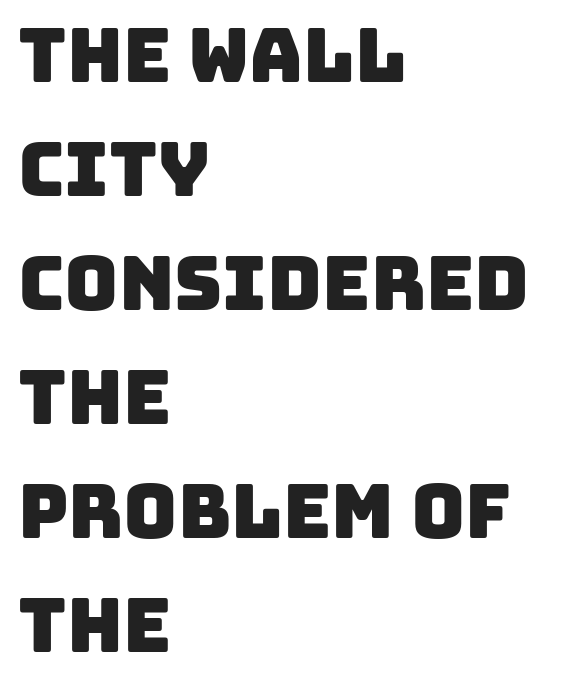
{"serif": "no", "width": "normal", "stroke_contrast": "low", "x_height": "large", "monospaced": "no", "underline": "no", "align": "left", "line_spacing": "normal", "line_spacing_ratio": 1.54, "letter_spacing": "normal", "letter_spacing_em": 0.0, "glyph_px": 74}
